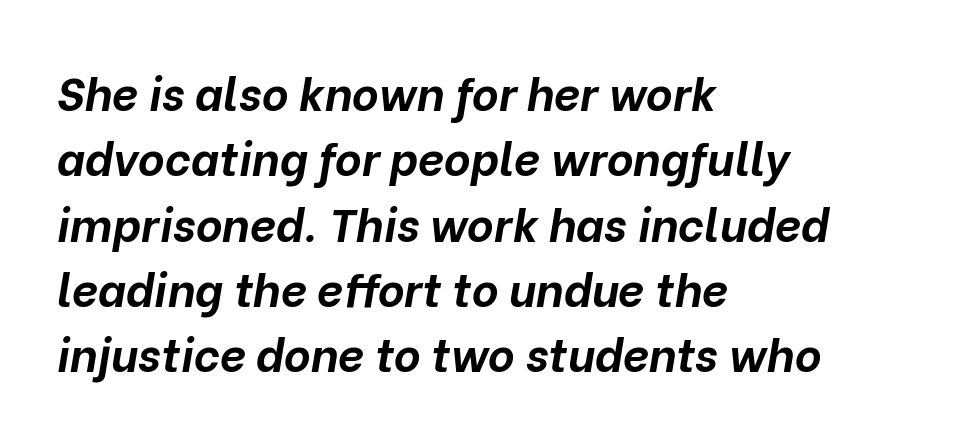
{"italic": "yes", "lean": "right", "slant_degrees": 10, "bold": "yes", "weight": "bold", "width": "normal", "stroke_contrast": "low", "x_height": "medium", "monospaced": "no", "underline": "no", "align": "left", "line_spacing": "normal", "line_spacing_ratio": 1.42, "letter_spacing": "normal", "letter_spacing_em": 0.0, "glyph_px": 46}
